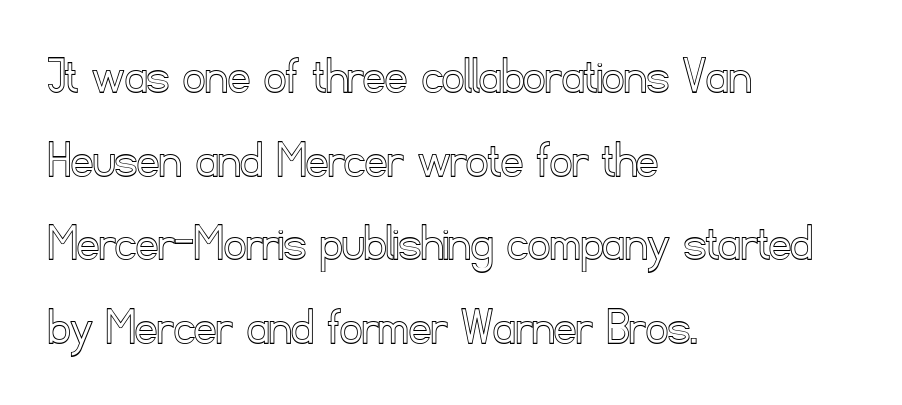
{"italic": "no", "width": "normal", "x_height": "small", "monospaced": "no", "underline": "no", "align": "left", "line_spacing": "normal", "line_spacing_ratio": 1.55, "letter_spacing": "normal", "letter_spacing_em": 0.0, "glyph_px": 54}
